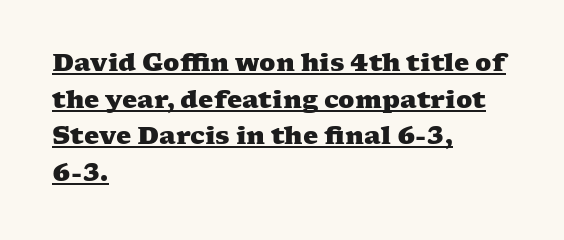
The image shows 24 px bold type; set left-aligned, normal line spacing (1.53x), normal letter spacing, underlined.
